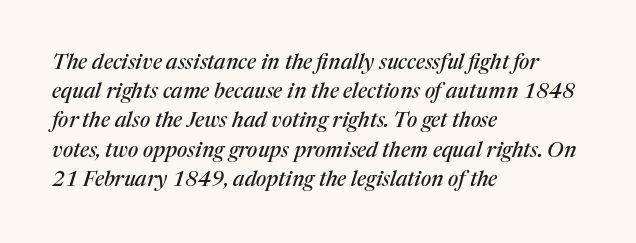
The image shows 21 px text type, italic (leaning right); set left-aligned, normal line spacing (1.39x), normal letter spacing, not underlined.
